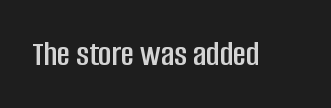
Q: Is the text italic (slanted)? A: No, it is upright.
Q: Is the typeface a serif or a sans-serif typeface? A: Sans-serif.
Q: Is the text underlined? A: No.
Q: Is the spacing between letters normal or unusually wide? A: Normal.
Q: Width (condensed, normal, or wide)? A: Condensed.
Q: Stroke contrast? A: Low.
Q: x-height? A: Large.
Q: Monospaced? A: No.
